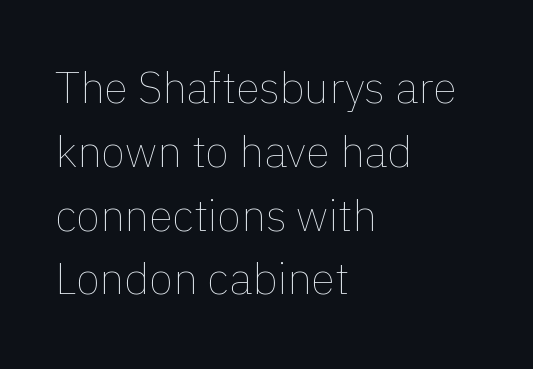
Q: Is the text bold? A: No.
Q: Is the text italic (slanted)? A: No, it is upright.
Q: Is the text underlined? A: No.
Q: How is the paragraph aligned? A: Left-aligned.
Q: Is the spacing between letters normal or unusually wide? A: Normal.
Q: Is the spacing between lines tight, normal or loose? A: Normal.
Q: Width (condensed, normal, or wide)? A: Normal.
Q: Stroke contrast? A: Low.
Q: x-height? A: Medium.
Q: Monospaced? A: No.
